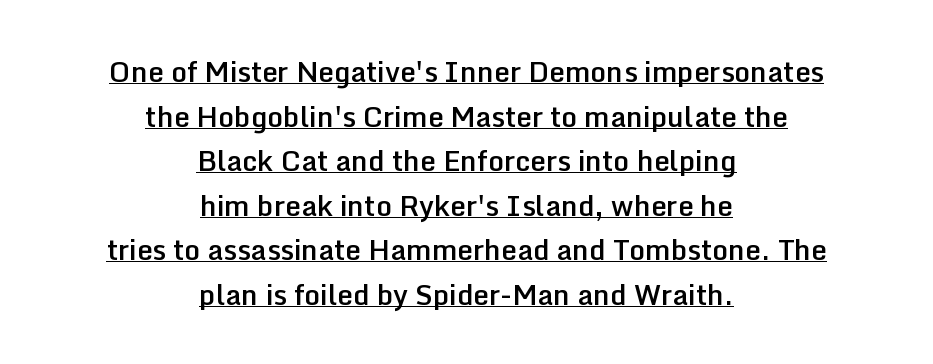
{"serif": "no", "italic": "no", "bold": "semi", "weight": "semibold", "width": "normal", "stroke_contrast": "low", "x_height": "medium", "monospaced": "no", "underline": "yes", "align": "center", "line_spacing": "normal", "line_spacing_ratio": 1.59, "letter_spacing": "normal", "letter_spacing_em": 0.0, "glyph_px": 28}
